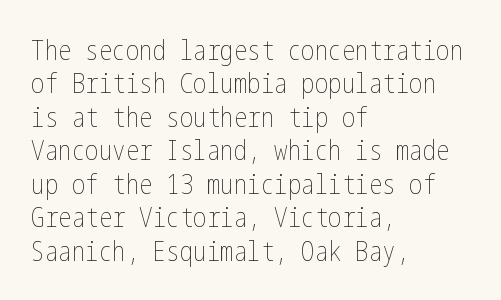
No letter is thick-stroked: the sample isn't bold. This rendering leaves character spacing at its baseline value. A bare baseline throughout the passage. Line beginnings align vertically; line endings do not. This sample uses an upright cut, with every glyph sitting square on the baseline.
